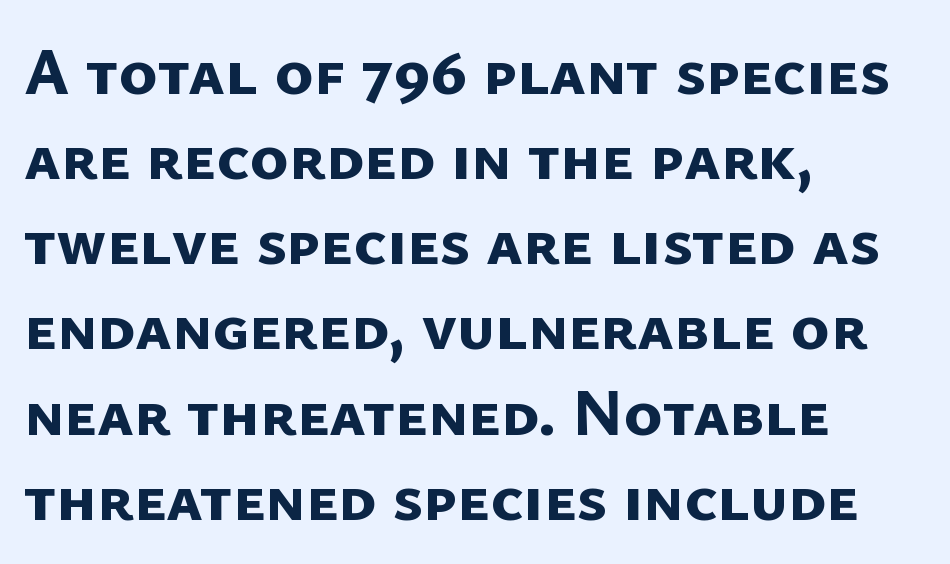
No extra tracking has been applied to these lines. Horizontal bands of white between lines are of average thickness. The paragraph has a hard left edge and a soft right edge. These lines are composed in type without serifs. Character widths vary here, with narrow letters taking less room than wide ones.
